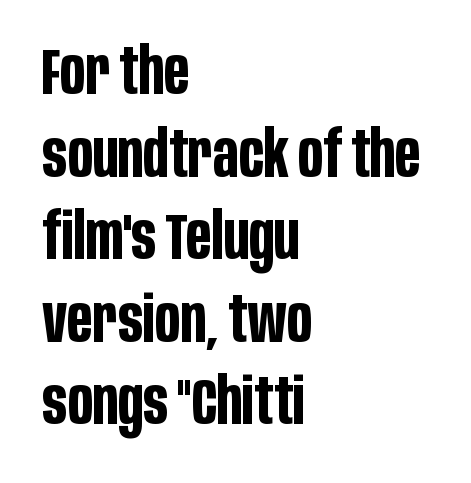
Q: Is the text bold? A: Yes.
Q: Is the text italic (slanted)? A: No, it is upright.
Q: Is the typeface a serif or a sans-serif typeface? A: Sans-serif.
Q: Is the text underlined? A: No.
Q: How is the paragraph aligned? A: Left-aligned.
Q: Is the spacing between letters normal or unusually wide? A: Normal.
Q: Is the spacing between lines tight, normal or loose? A: Normal.
Q: Width (condensed, normal, or wide)? A: Condensed.
Q: Stroke contrast? A: Low.
Q: x-height? A: Large.
Q: Monospaced? A: No.
